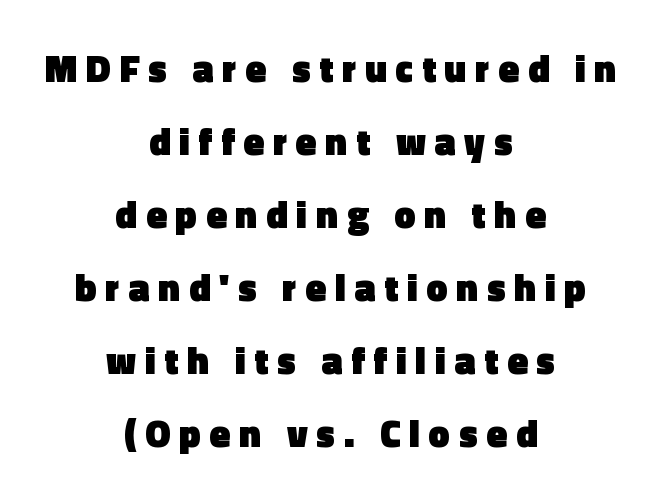
Q: Is the text bold? A: Yes.
Q: Is the text italic (slanted)? A: No, it is upright.
Q: Is the typeface a serif or a sans-serif typeface? A: Sans-serif.
Q: Is the text underlined? A: No.
Q: How is the paragraph aligned? A: Centered.
Q: Is the spacing between letters normal or unusually wide? A: Unusually wide.
Q: Is the spacing between lines tight, normal or loose? A: Loose.
Q: Width (condensed, normal, or wide)? A: Normal.
Q: x-height? A: Medium.
Q: Monospaced? A: No.
